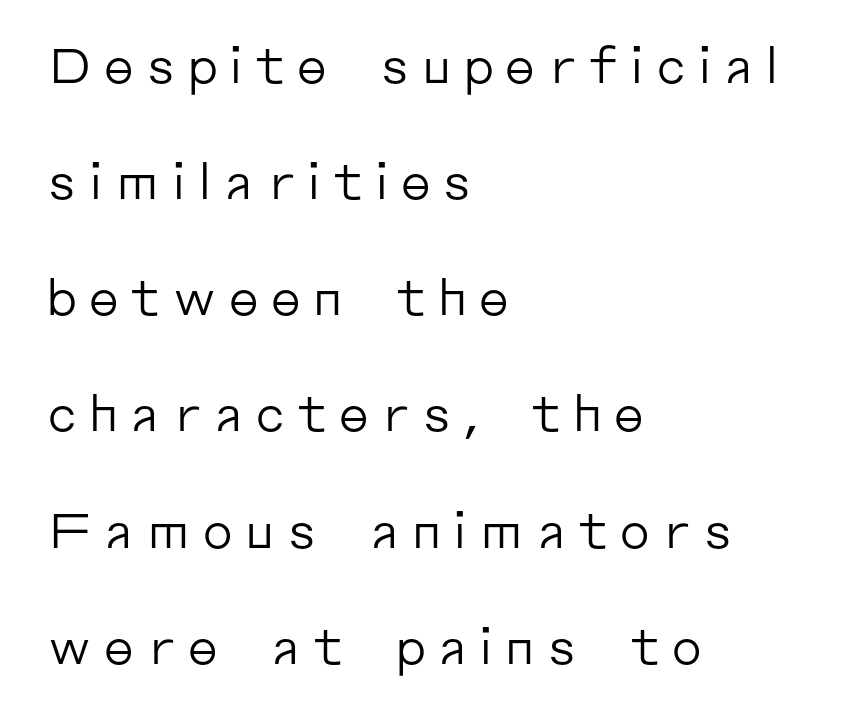
{"serif": "no", "italic": "no", "bold": "no", "weight": "regular", "width": "normal", "stroke_contrast": "low", "x_height": "medium", "monospaced": "no", "underline": "no", "align": "left", "line_spacing": "loose", "line_spacing_ratio": 2.37, "letter_spacing": "wide", "letter_spacing_em": 0.21, "glyph_px": 49}
